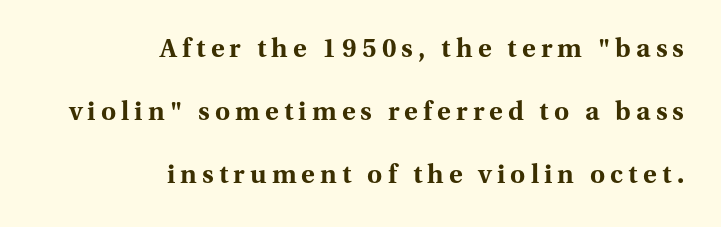
Q: Is the text bold? A: Yes.
Q: Is the text italic (slanted)? A: No, it is upright.
Q: Is the text underlined? A: No.
Q: How is the paragraph aligned? A: Right-aligned.
Q: Is the spacing between letters normal or unusually wide? A: Unusually wide.
Q: Is the spacing between lines tight, normal or loose? A: Loose.
